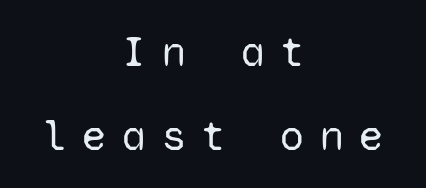
Q: Is the text bold? A: No.
Q: Is the text italic (slanted)? A: No, it is upright.
Q: Is the typeface a serif or a sans-serif typeface? A: Sans-serif.
Q: Is the text underlined? A: No.
Q: How is the paragraph aligned? A: Centered.
Q: Is the spacing between letters normal or unusually wide? A: Unusually wide.
Q: Is the spacing between lines tight, normal or loose? A: Loose.
Q: Width (condensed, normal, or wide)? A: Normal.
Q: Stroke contrast? A: Low.
Q: x-height? A: Medium.
Q: Monospaced? A: Yes.
